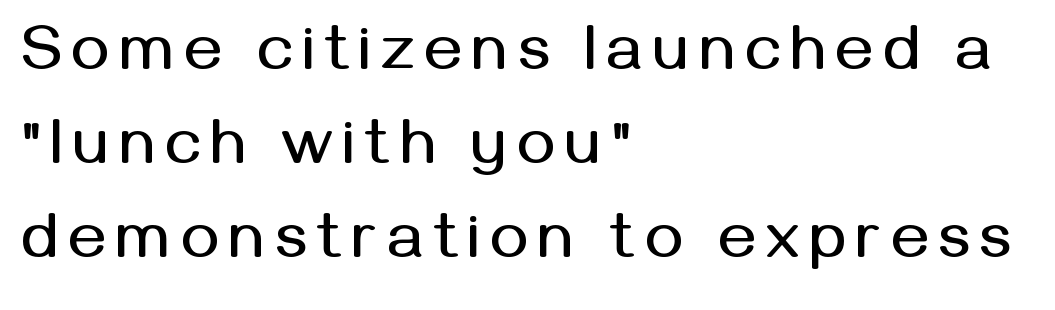
The text was rendered using a sans face with plain stroke endings. Quick note: underline off. Unlike italic type, these characters show no tilt at all. The rendering uses natural spacing where letterforms have individual widths.
